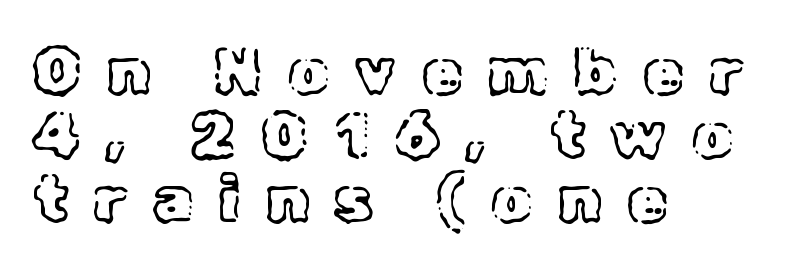
The image shows 64 px text type, upright; set left-aligned, tight line spacing (1.0x), unusually wide letter spacing (+0.41 em), not underlined; a medium x-height.
